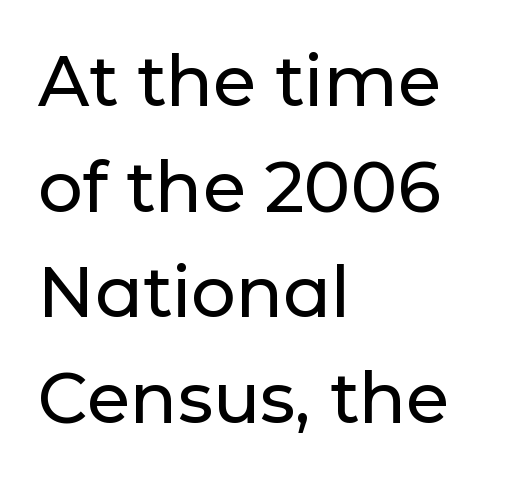
The image shows 70 px sans-serif type, upright; set left-aligned, normal line spacing (1.51x), normal letter spacing, not underlined; low stroke contrast and a medium x-height.
